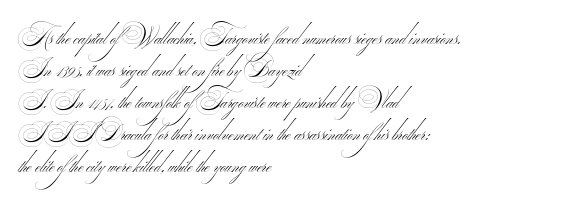
{"bold": "no", "underline": "no", "align": "left", "line_spacing": "normal", "line_spacing_ratio": 1.45, "letter_spacing": "normal", "letter_spacing_em": 0.0, "glyph_px": 22}
